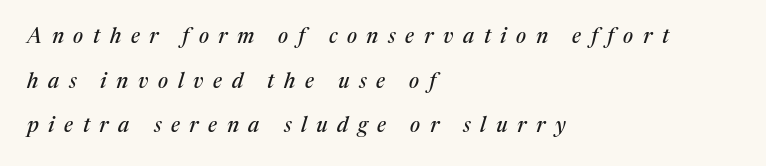
Q: Is the text italic (slanted)? A: Yes, it leans right by about 17 degrees.
Q: Is the text underlined? A: No.
Q: How is the paragraph aligned? A: Left-aligned.
Q: Is the spacing between letters normal or unusually wide? A: Unusually wide.
Q: Is the spacing between lines tight, normal or loose? A: Loose.
